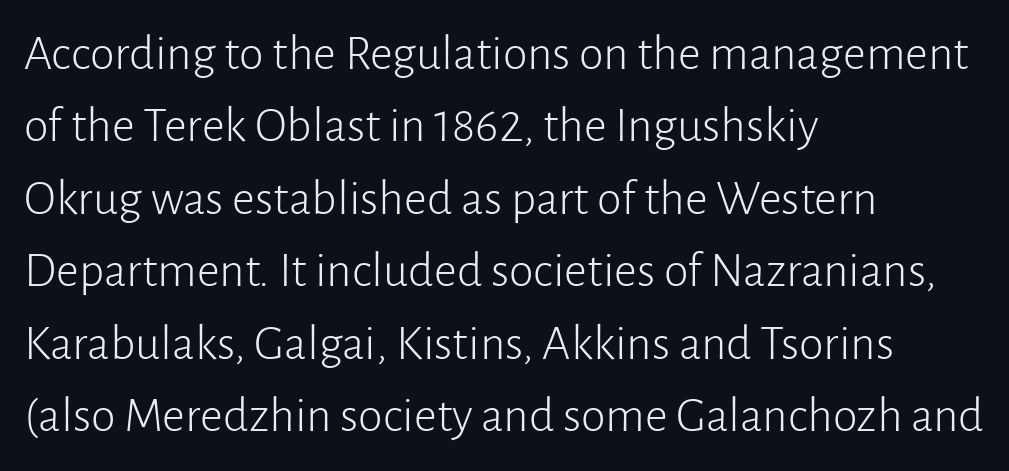
{"serif": "no", "italic": "no", "bold": "no", "weight": "light", "width": "normal", "stroke_contrast": "low", "x_height": "medium", "monospaced": "no", "underline": "no", "align": "left", "line_spacing": "normal", "line_spacing_ratio": 1.45, "letter_spacing": "normal", "letter_spacing_em": 0.0, "glyph_px": 50}
